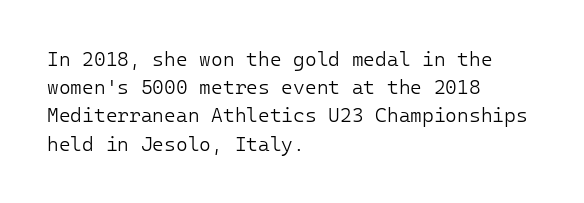
The image shows 20 px text type, upright; set left-aligned, normal line spacing (1.41x), normal letter spacing, not underlined.
